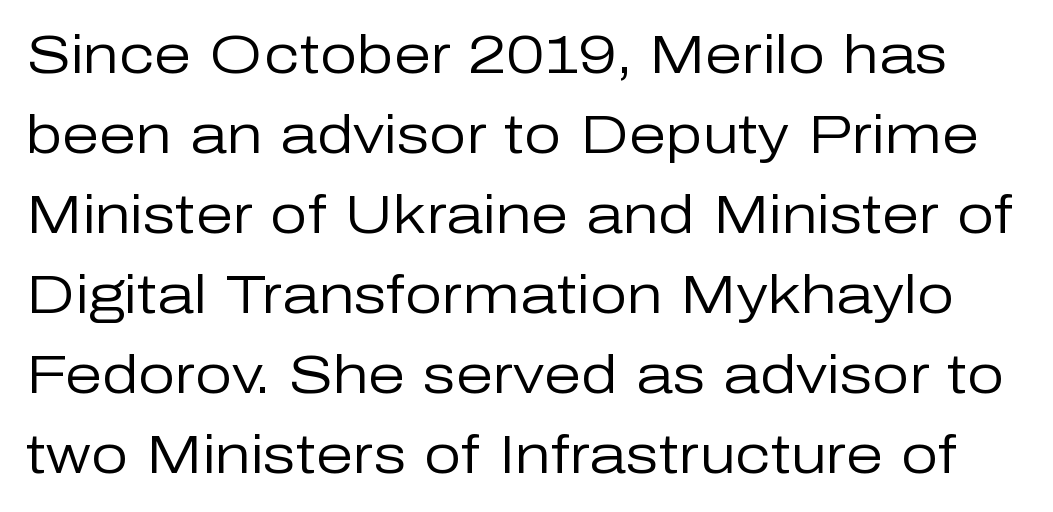
Q: Is the text bold? A: No.
Q: Is the text italic (slanted)? A: No, it is upright.
Q: Is the typeface a serif or a sans-serif typeface? A: Sans-serif.
Q: Is the text underlined? A: No.
Q: Is the spacing between letters normal or unusually wide? A: Normal.
Q: Is the spacing between lines tight, normal or loose? A: Normal.
Q: Width (condensed, normal, or wide)? A: Normal.
Q: Stroke contrast? A: Low.
Q: x-height? A: Medium.
Q: Monospaced? A: No.
